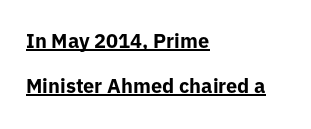
{"italic": "no", "bold": "yes", "underline": "yes", "align": "left", "line_spacing": "loose", "line_spacing_ratio": 2.24, "letter_spacing": "normal", "letter_spacing_em": 0.0, "glyph_px": 20}
